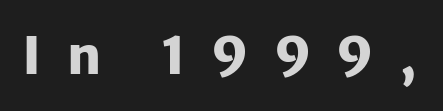
{"serif": "no", "italic": "no", "bold": "yes", "weight": "heavy", "width": "normal", "stroke_contrast": "low", "x_height": "medium", "monospaced": "no", "underline": "no", "letter_spacing": "wide", "letter_spacing_em": 0.49, "glyph_px": 52}
